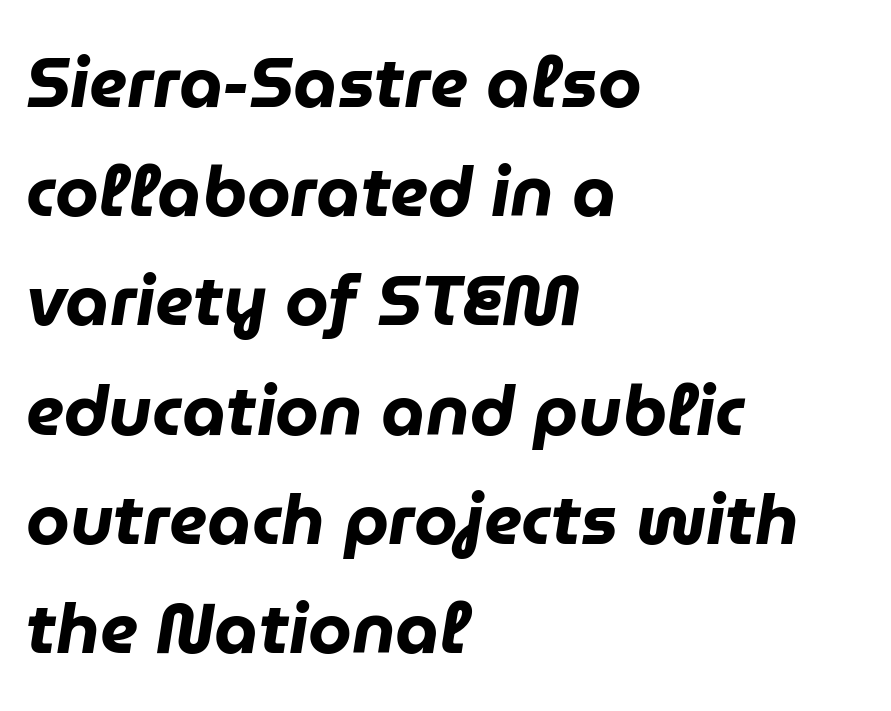
The image shows 70 px heavy type, italic (leaning right); set left-aligned, normal line spacing (1.56x), normal letter spacing, not underlined; low stroke contrast and a medium x-height.
